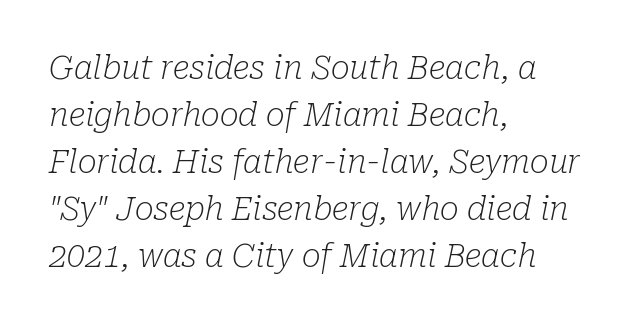
Q: Is the text bold? A: No.
Q: Is the text italic (slanted)? A: Yes, it leans right by about 10 degrees.
Q: Is the typeface a serif or a sans-serif typeface? A: Serif.
Q: Is the text underlined? A: No.
Q: How is the paragraph aligned? A: Left-aligned.
Q: Is the spacing between letters normal or unusually wide? A: Normal.
Q: Is the spacing between lines tight, normal or loose? A: Normal.
Q: Width (condensed, normal, or wide)? A: Normal.
Q: Stroke contrast? A: Low.
Q: x-height? A: Medium.
Q: Monospaced? A: No.
